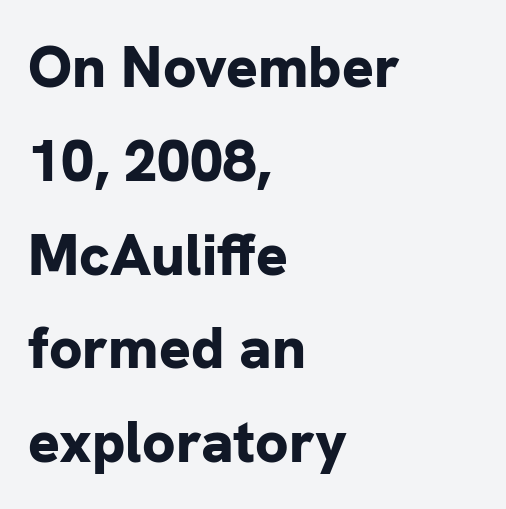
{"serif": "no", "italic": "no", "bold": "yes", "weight": "bold", "width": "normal", "stroke_contrast": "low", "x_height": "medium", "monospaced": "no", "underline": "no", "align": "left", "line_spacing": "normal", "line_spacing_ratio": 1.59, "letter_spacing": "normal", "letter_spacing_em": 0.0, "glyph_px": 59}
